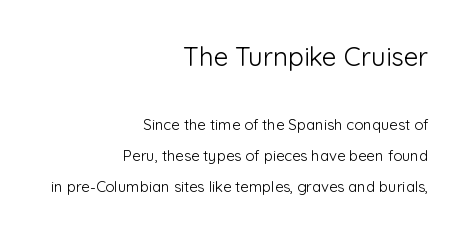
The image shows 26 px text type, upright; set right-aligned, loose line spacing (2.07x), normal letter spacing, not underlined; the first (top) block is 1.73x larger.
